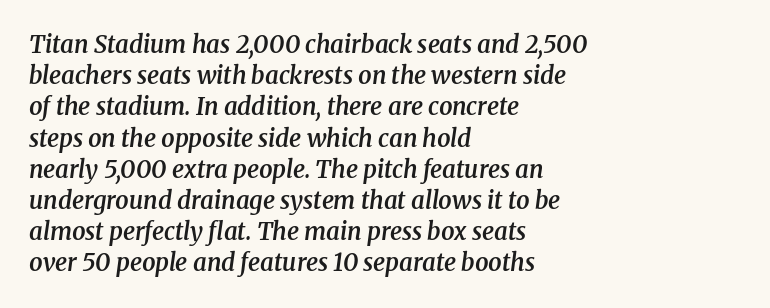
Q: Is the text bold? A: Semi-bold.
Q: Is the text italic (slanted)? A: Yes, it leans right by about 8 degrees.
Q: Is the text underlined? A: No.
Q: How is the paragraph aligned? A: Left-aligned.
Q: Is the spacing between letters normal or unusually wide? A: Normal.
Q: Is the spacing between lines tight, normal or loose? A: Normal.
